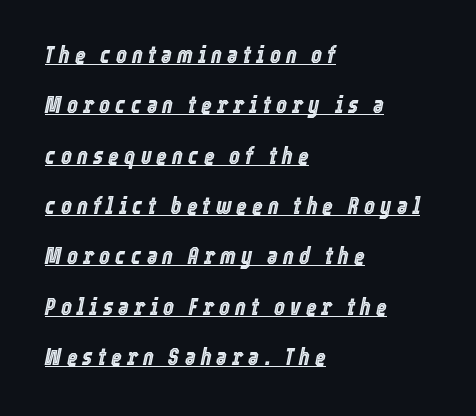
Casual observation: everything's shoved over to the left. Each line of the rendering has a horizontal stroke beneath the glyphs. Style check: oblique. This block would shrink considerably if given ordinary leading; it's expanded now. This sample uses expanded letter spacing, leaving extra air between glyphs.
